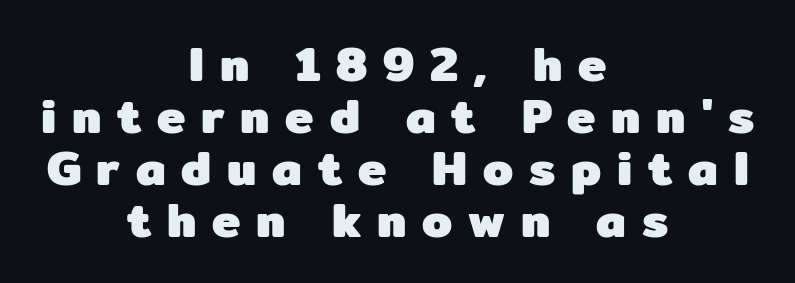
In terms of posture, this sample is upright. In terms of leading, this rendering errs on the cramped side. Leftover space on each line is divided equally before and after the words. Here the designer chose a conventional face with non-uniform glyph widths. In terms of letterform style, serifs are entirely absent. Only glyphs here, with clear space below each row.
